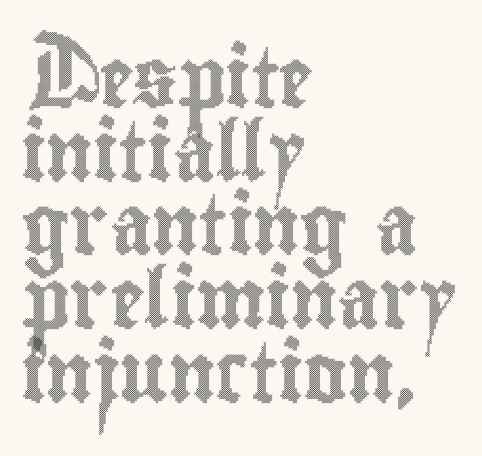
Tracking value appears to be zero — textbook default spacing. Horizontally, the lines are justified to the leading edge only. You could not count columns in this text — the font is proportionally spaced. Characters remain perfectly vertical along every line.
